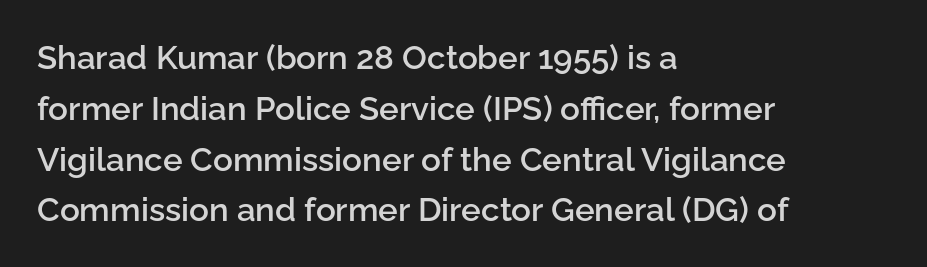
The image shows 33 px semibold sans-serif type, upright; set left-aligned, normal line spacing (1.54x), normal letter spacing, not underlined; low stroke contrast and a medium x-height.
